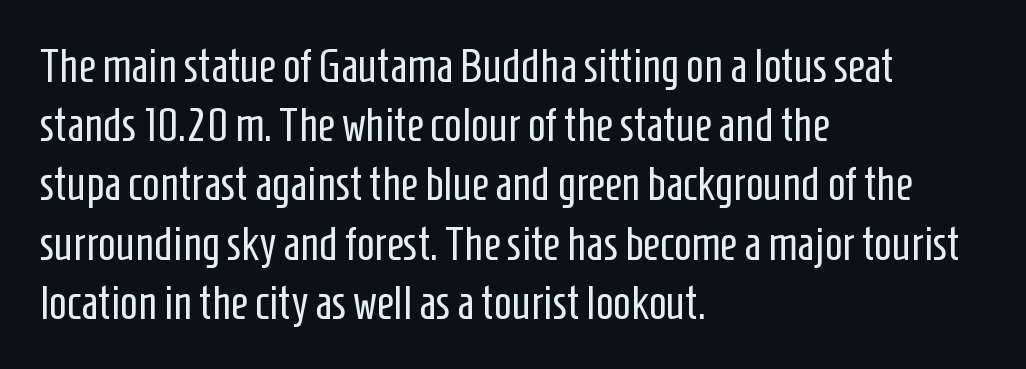
The image shows 47 px regular-weight, condensed sans-serif type, upright; set left-aligned, normal line spacing (1.26x), normal letter spacing, not underlined; low stroke contrast and a medium x-height.
